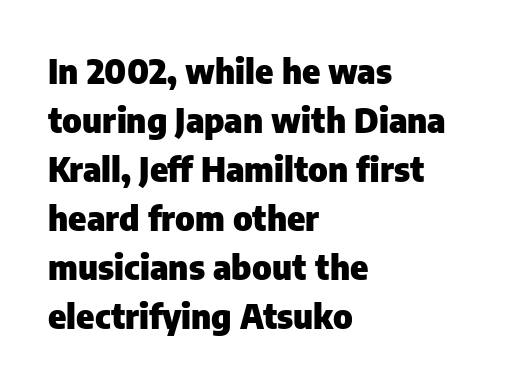
The image shows 34 px heavy sans-serif type, upright; set left-aligned, normal line spacing (1.44x), normal letter spacing, not underlined; low stroke contrast and a medium x-height.
